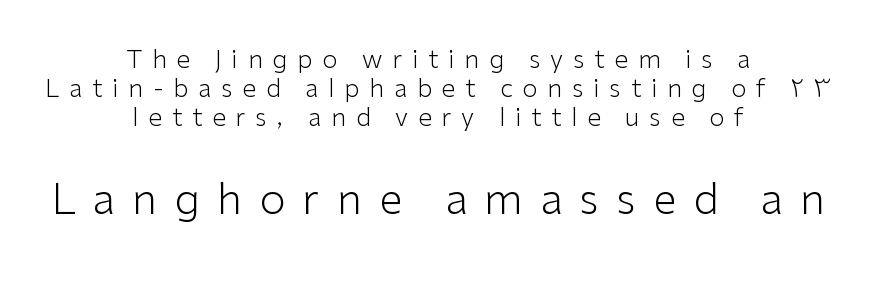
{"serif": "no", "italic": "no", "bold": "no", "weight": "light", "width": "normal", "stroke_contrast": "low", "x_height": "medium", "monospaced": "no", "underline": "no", "align": "center", "line_spacing_ratio": 1.17, "letter_spacing": "wide", "letter_spacing_em": 0.39, "larger_block": "second", "size_ratio": 1.72, "glyph_px": 43}
